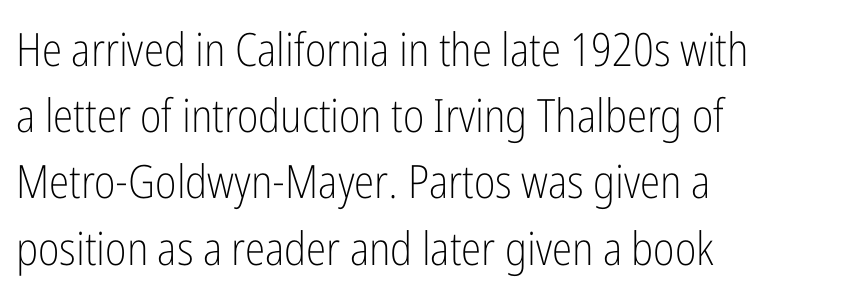
Summary of vertical rhythm: regular, with standard interline spacing. Students, note that the glyphs here touch the page at normal intervals. Descenders are the only things crossing below the line. Typeset ragged right — the left edge is the straight one. The type family on display is of the sans-serif kind. The characters are drawn with everyday or finer stroke widths.
